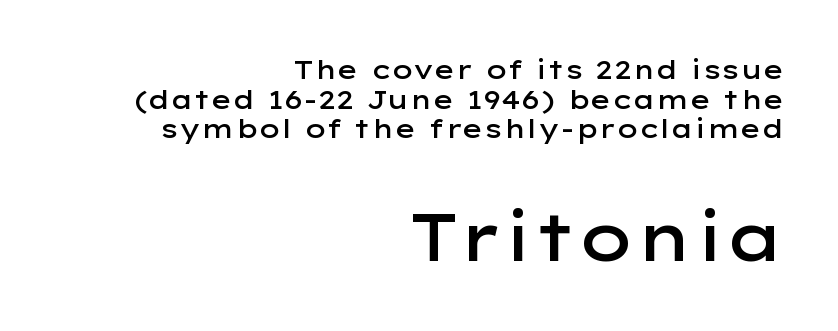
Q: Is the text bold? A: Semi-bold.
Q: Is the text italic (slanted)? A: No, it is upright.
Q: Is the typeface a serif or a sans-serif typeface? A: Sans-serif.
Q: Is the text underlined? A: No.
Q: How is the paragraph aligned? A: Right-aligned.
Q: Is the spacing between letters normal or unusually wide? A: Normal.
Q: Is the spacing between lines tight, normal or loose? A: Tight.
Q: Which block of text is set in a larger size, the first (top) or the second (bottom)? A: The second (bottom) one.
Q: Width (condensed, normal, or wide)? A: Wide.
Q: Stroke contrast? A: Low.
Q: x-height? A: Medium.
Q: Monospaced? A: No.
